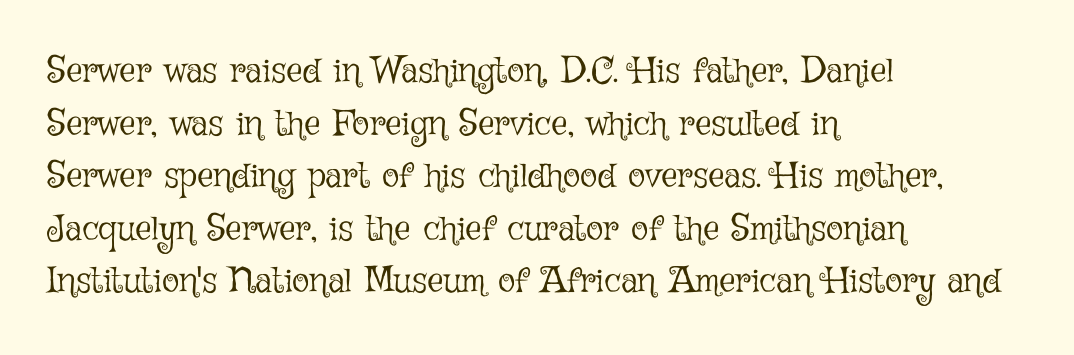
{"italic": "no", "bold": "no", "weight": "light", "width": "normal", "stroke_contrast": "low", "x_height": "medium", "monospaced": "no", "underline": "no", "align": "left", "line_spacing": "normal", "line_spacing_ratio": 1.46, "letter_spacing": "normal", "letter_spacing_em": 0.0, "glyph_px": 36}
